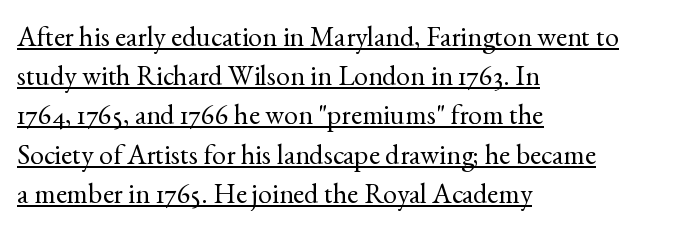
The image shows 28 px regular-weight serif type, upright; set left-aligned, normal line spacing (1.4x), normal letter spacing, underlined; a small x-height.
